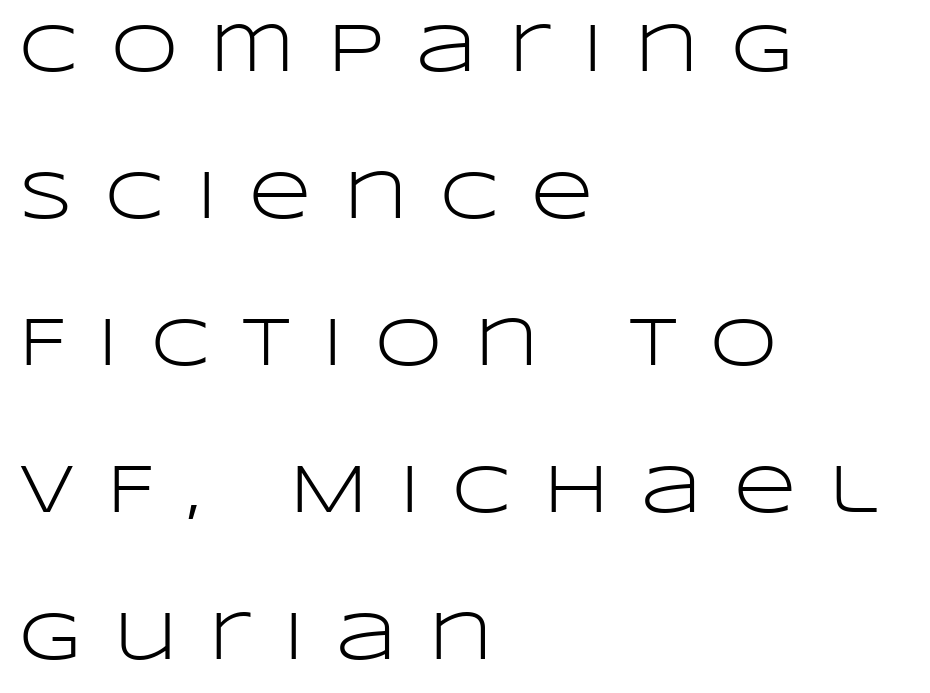
The image shows 68 px light, wide sans-serif type, upright; set left-aligned, loose line spacing (2.16x), unusually wide letter spacing (+0.48 em), not underlined; low stroke contrast and a large x-height.
